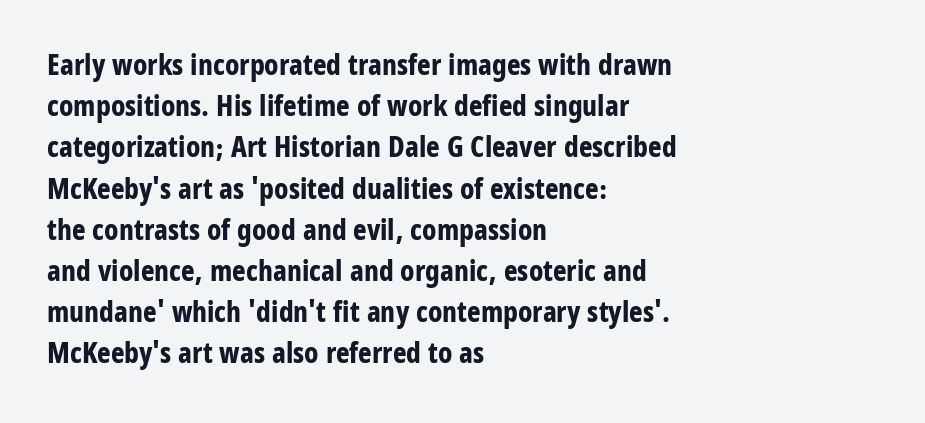
Normally led — the rows are evenly, conventionally spaced. This is the regular roman posture of the typeface. A typesetter would call this proportional, since set widths differ per character. Horizontally, the lines are justified to the leading edge only. Thick stems and heavy bowls — unmistakably bold.
